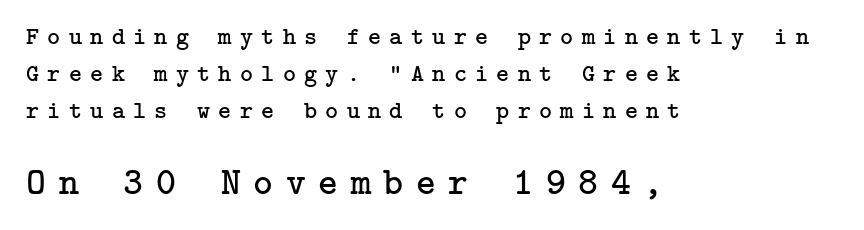
Q: Is the text bold? A: No.
Q: Is the text italic (slanted)? A: No, it is upright.
Q: Is the typeface a serif or a sans-serif typeface? A: Serif.
Q: Is the text underlined? A: No.
Q: How is the paragraph aligned? A: Left-aligned.
Q: Is the spacing between letters normal or unusually wide? A: Unusually wide.
Q: Is the spacing between lines tight, normal or loose? A: Normal.
Q: Which block of text is set in a larger size, the first (top) or the second (bottom)? A: The second (bottom) one.
Q: Width (condensed, normal, or wide)? A: Normal.
Q: Stroke contrast? A: Low.
Q: x-height? A: Medium.
